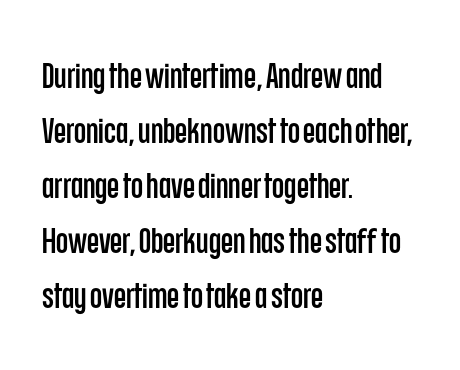
The image shows 35 px condensed sans-serif type, upright; set left-aligned, normal line spacing (1.57x), normal letter spacing, not underlined; low stroke contrast and a large x-height.
